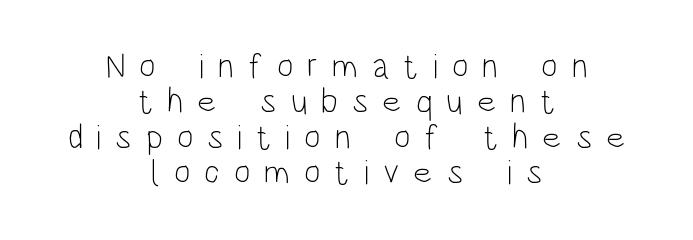
You can tell from the bare stems that sans-serif type was used. Has an underline been added? It has not. Stems and bowls with no extra thickness — not bold. The typography opts for an upright posture over an oblique one. Centered paragraph, ragged on both sides.
